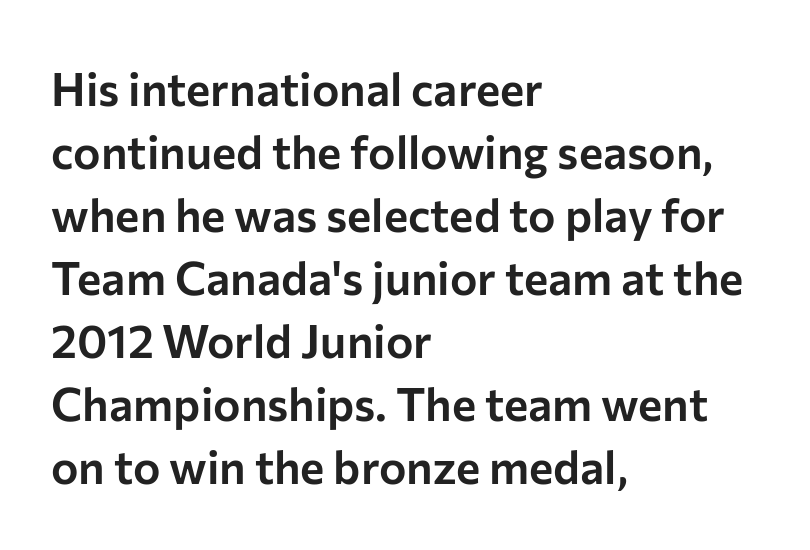
{"serif": "no", "italic": "no", "width": "normal", "stroke_contrast": "low", "x_height": "medium", "monospaced": "no", "underline": "no", "align": "left", "line_spacing": "normal", "line_spacing_ratio": 1.37, "letter_spacing": "normal", "letter_spacing_em": 0.0, "glyph_px": 46}
